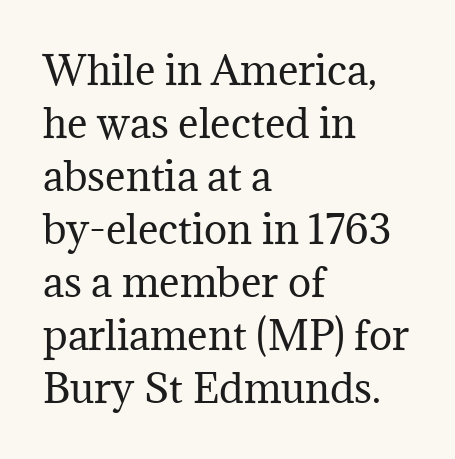
{"serif": "yes", "italic": "no", "bold": "no", "weight": "regular", "width": "normal", "stroke_contrast": "medium", "x_height": "medium", "monospaced": "no", "underline": "no", "align": "left", "line_spacing": "normal", "line_spacing_ratio": 1.36, "letter_spacing": "normal", "letter_spacing_em": 0.0, "glyph_px": 39}
